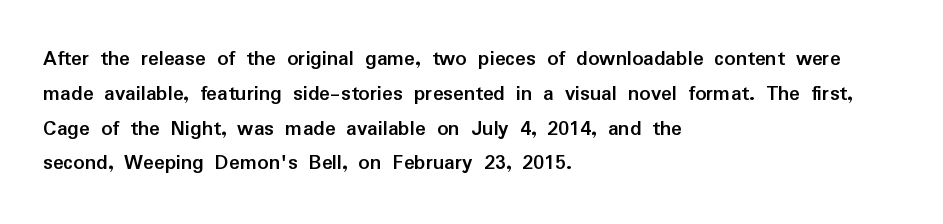
Q: Is the text bold? A: Yes.
Q: Is the text italic (slanted)? A: No, it is upright.
Q: Is the text underlined? A: No.
Q: How is the paragraph aligned? A: Left-aligned.
Q: Is the spacing between letters normal or unusually wide? A: Normal.
Q: Is the spacing between lines tight, normal or loose? A: Normal.
